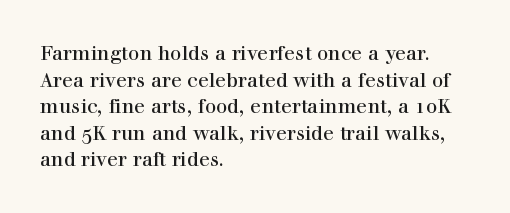
The image shows 20 px text type, upright; set left-aligned, normal line spacing (1.33x), normal letter spacing, not underlined.
